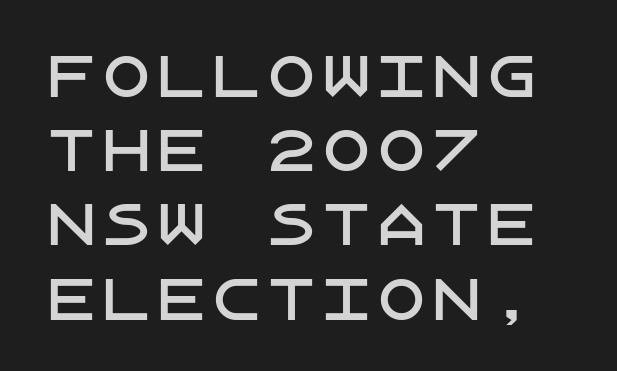
{"serif": "no", "italic": "no", "width": "normal", "stroke_contrast": "low", "x_height": "large", "underline": "no", "align": "left", "line_spacing": "normal", "line_spacing_ratio": 1.35, "letter_spacing": "normal", "letter_spacing_em": 0.0, "glyph_px": 55}
